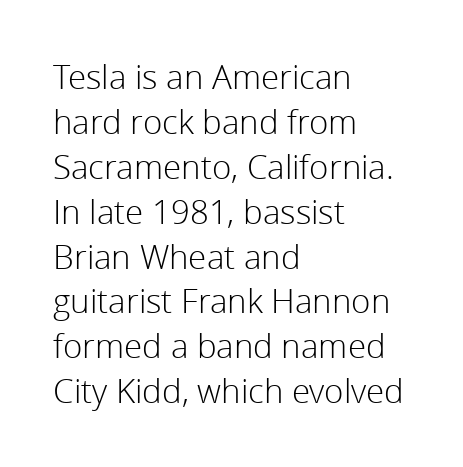
Q: Is the text bold? A: No.
Q: Is the text italic (slanted)? A: No, it is upright.
Q: Is the typeface a serif or a sans-serif typeface? A: Sans-serif.
Q: Is the text underlined? A: No.
Q: How is the paragraph aligned? A: Left-aligned.
Q: Is the spacing between letters normal or unusually wide? A: Normal.
Q: Is the spacing between lines tight, normal or loose? A: Normal.
Q: Width (condensed, normal, or wide)? A: Normal.
Q: x-height? A: Medium.
Q: Monospaced? A: No.
